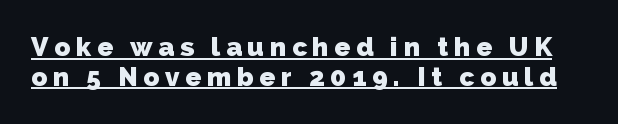
The image shows 26 px bold type; set tight line spacing (1.15x), unusually wide letter spacing (+0.22 em), underlined.
